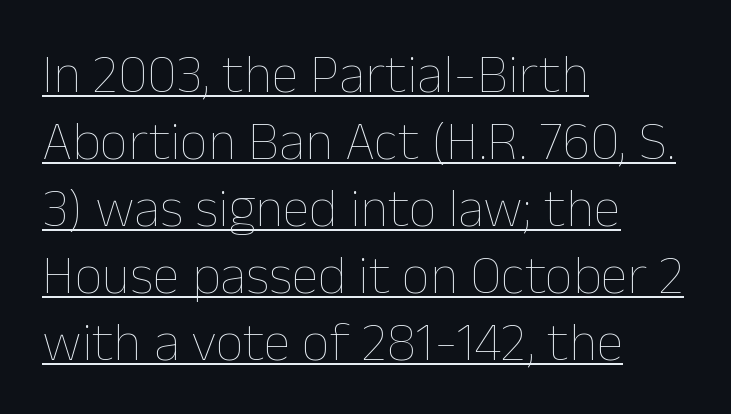
Which margin do the lines hug? The left one — the right edge is uneven. A rule runs beneath these lines of type. This rendering leaves character spacing at its baseline value. Counters stay open thanks to moderate or lighter strokes. Style check: upright.
